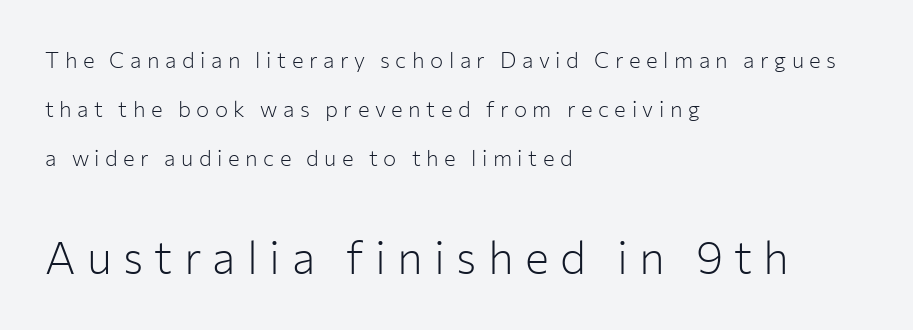
Q: Is the text bold? A: No.
Q: Is the text italic (slanted)? A: No, it is upright.
Q: Is the typeface a serif or a sans-serif typeface? A: Sans-serif.
Q: Is the text underlined? A: No.
Q: How is the paragraph aligned? A: Left-aligned.
Q: Is the spacing between letters normal or unusually wide? A: Unusually wide.
Q: Is the spacing between lines tight, normal or loose? A: Loose.
Q: Which block of text is set in a larger size, the first (top) or the second (bottom)? A: The second (bottom) one.
Q: Width (condensed, normal, or wide)? A: Normal.
Q: Stroke contrast? A: Low.
Q: x-height? A: Medium.
Q: Monospaced? A: No.
